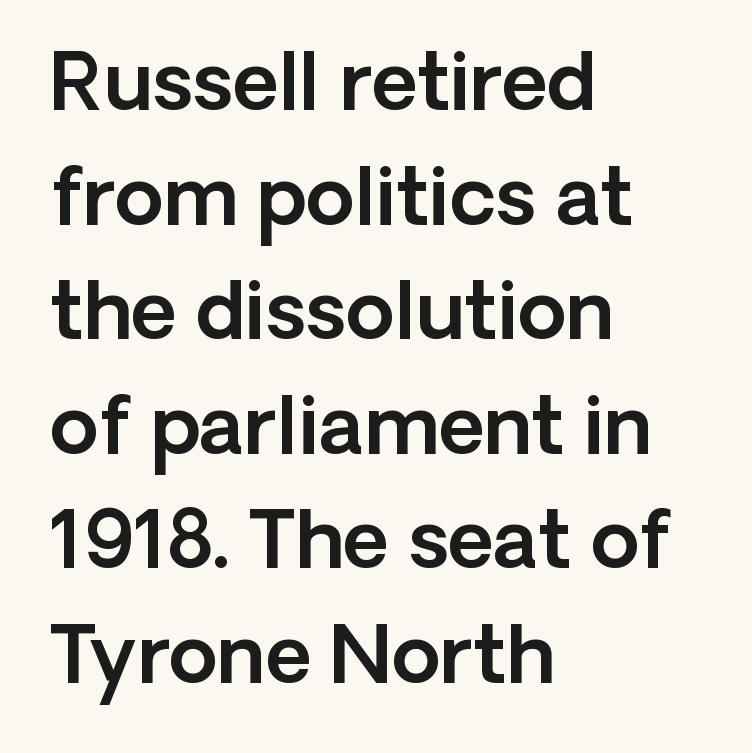
Typographically, this falls in the sans-serif category. Varying glyph widths throughout — classic text-font behaviour. This sample uses an upright cut, with every glyph sitting square on the baseline. The passage shown has conventional tracking throughout.
